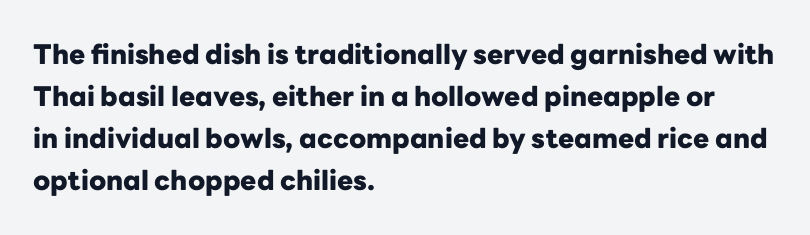
The image shows 27 px bold type, upright; set left-aligned, normal line spacing (1.55x), normal letter spacing, not underlined.
